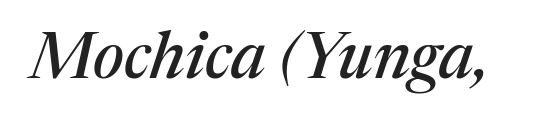
Letterform terminals end in serifs throughout the passage. Looking at the ascenders, they clearly lean. Is this a fixed-width face? No — the glyphs have proportional, varying widths. Has an underline been added? It has not. In terms of letterspacing, this is plain default setting.
